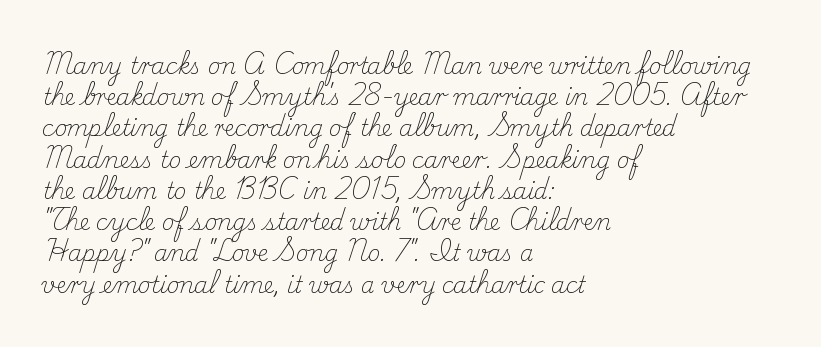
Q: Is the text bold? A: No.
Q: Is the text italic (slanted)? A: Yes.
Q: Is the text underlined? A: No.
Q: How is the paragraph aligned? A: Left-aligned.
Q: Is the spacing between letters normal or unusually wide? A: Normal.
Q: Is the spacing between lines tight, normal or loose? A: Normal.
